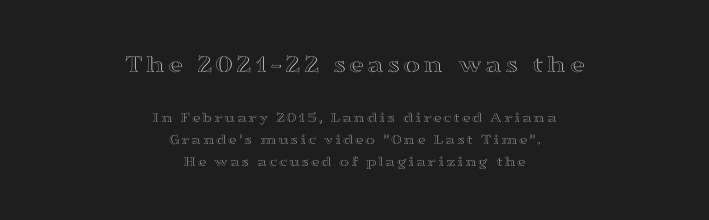
The image shows 26 px text type, upright; set centered, normal line spacing (1.46x), not underlined; the first (top) block is 1.73x larger.
